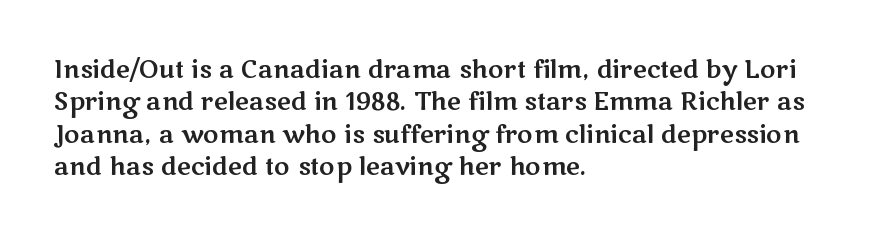
Glyph-to-glyph distance matches everyday printed text. Teacher's note: observe the even left margin — that is flush-left alignment. Type without underlining. This sample keeps an unexceptional amount of space between lines. This is roman type, the default non-slanted kind.
